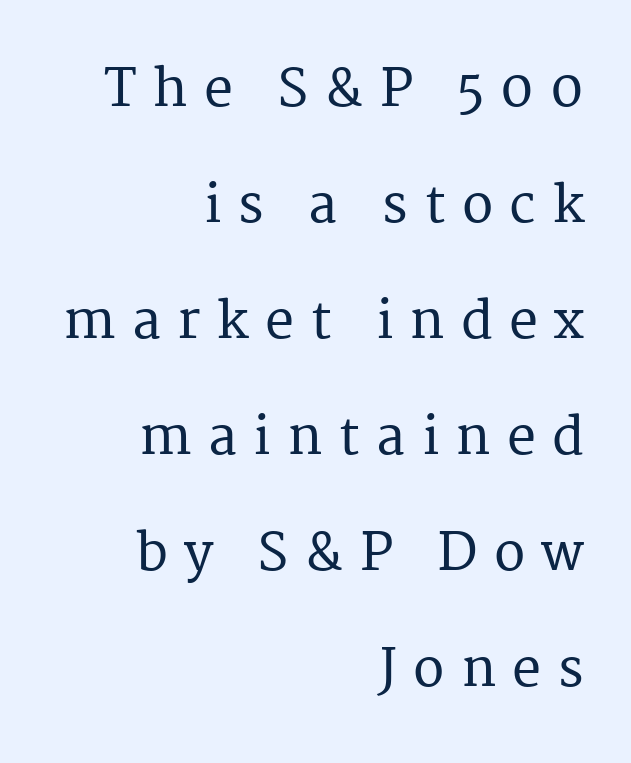
{"serif": "yes", "italic": "no", "width": "normal", "stroke_contrast": "medium", "x_height": "medium", "monospaced": "no", "underline": "no", "align": "right", "line_spacing": "loose", "line_spacing_ratio": 2.23, "letter_spacing": "wide", "letter_spacing_em": 0.31, "glyph_px": 52}
